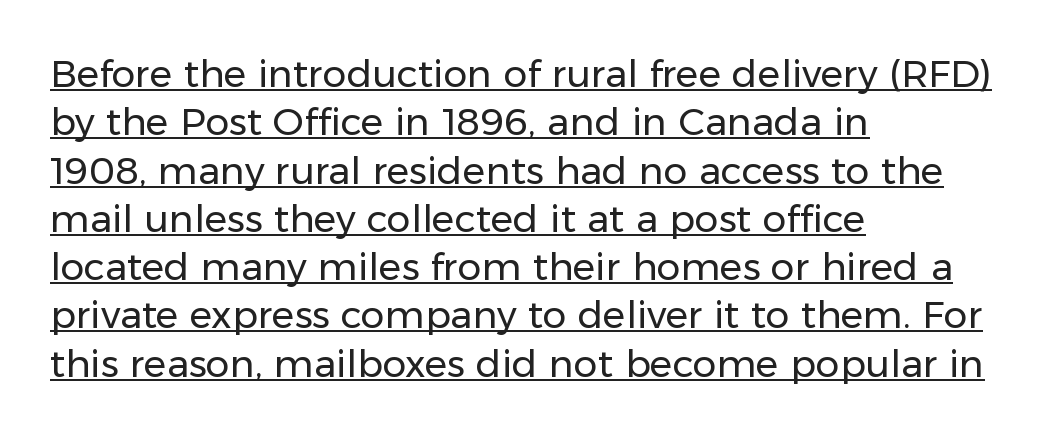
The image shows 38 px regular-weight sans-serif type, upright; set left-aligned, normal line spacing (1.27x), normal letter spacing, underlined; low stroke contrast and a medium x-height.
